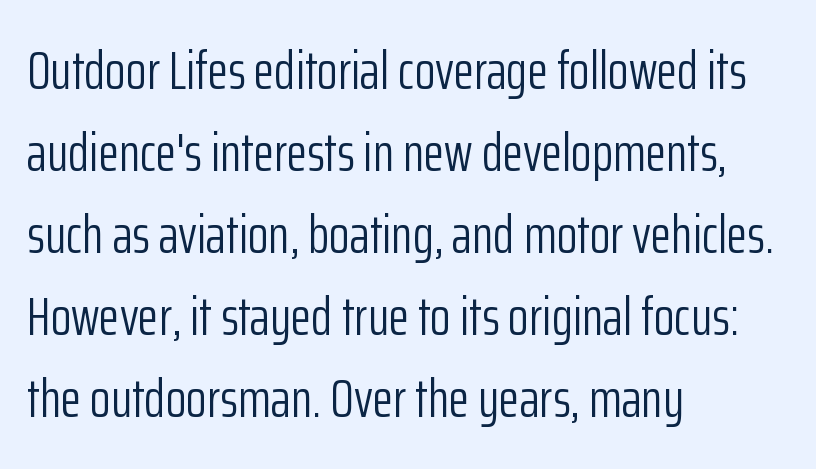
These lines are composed in type without serifs. Evenly set lines give the paragraph a standard silhouette. Anything drawn beneath the words? Only blank space. Rendered with straight, roman letterforms. Is this a heavy cut? Hardly; it is regular or lighter. Nothing unusual about the tracking: characters are spaced as the font intends.
